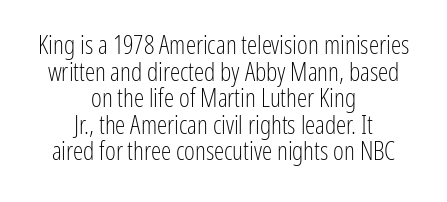
{"italic": "no", "bold": "no", "underline": "no", "align": "center", "line_spacing": "tight", "line_spacing_ratio": 1.02, "letter_spacing": "normal", "letter_spacing_em": 0.0, "glyph_px": 26}
